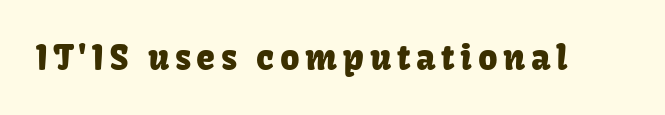
The image shows 34 px sans-serif type, upright; set not underlined; low stroke contrast and a medium x-height.
